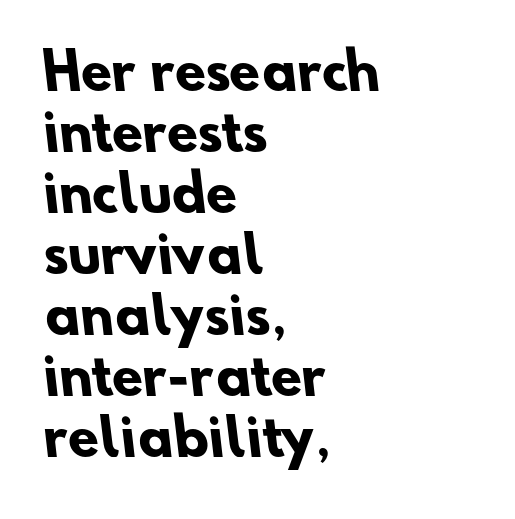
Q: Is the text bold? A: Yes.
Q: Is the typeface a serif or a sans-serif typeface? A: Sans-serif.
Q: Is the text underlined? A: No.
Q: How is the paragraph aligned? A: Left-aligned.
Q: Is the spacing between letters normal or unusually wide? A: Normal.
Q: Width (condensed, normal, or wide)? A: Normal.
Q: Stroke contrast? A: Low.
Q: x-height? A: Small.
Q: Monospaced? A: No.
